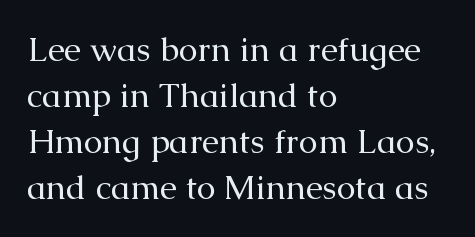
The image shows 34 px regular-weight serif type, upright; set left-aligned, normal line spacing (1.35x), normal letter spacing, not underlined; medium stroke contrast and a medium x-height.
